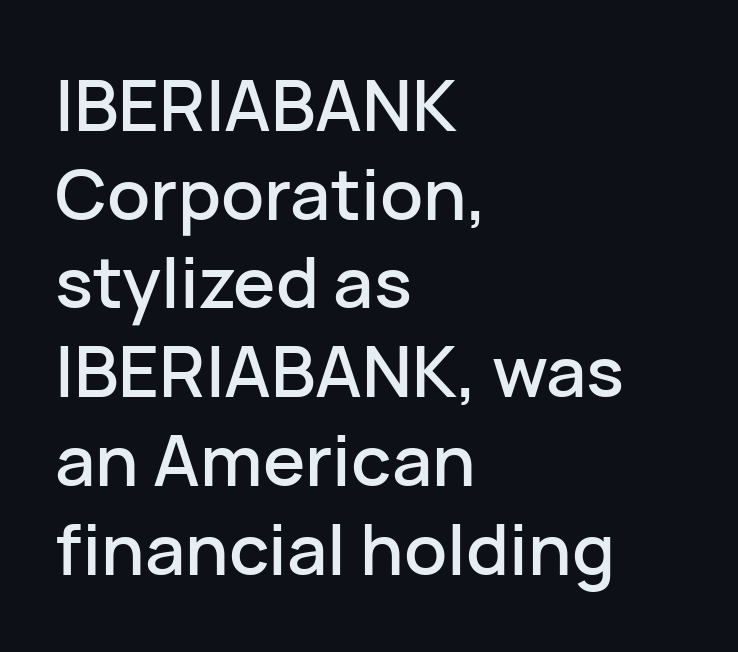
The rendering keeps characters at their native spacing. Looks like regular typesetting: each glyph gets only the width it needs. Line spacing here is normal. Each row of text sits above clean, open space. Reading down the block, your eye returns to a fixed left position each line. These lines are composed in type without serifs.
